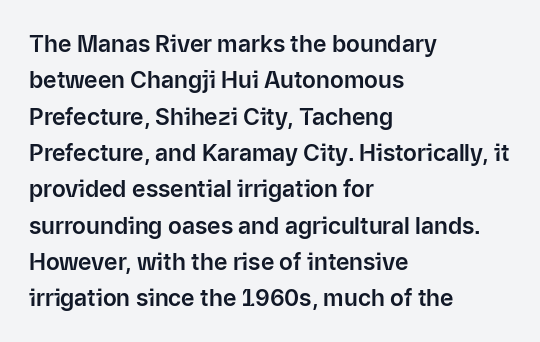
The image shows 23 px text type, upright; set left-aligned, normal line spacing (1.58x), normal letter spacing, not underlined.
